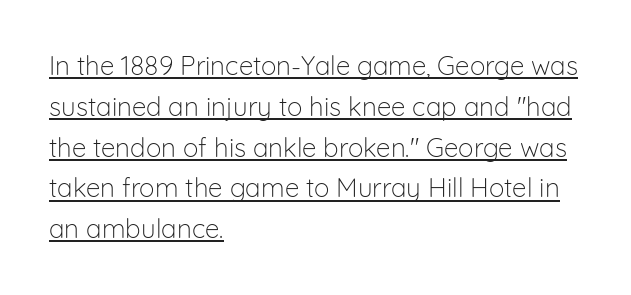
Q: Is the text bold? A: No.
Q: Is the text italic (slanted)? A: No, it is upright.
Q: Is the text underlined? A: Yes.
Q: How is the paragraph aligned? A: Left-aligned.
Q: Is the spacing between letters normal or unusually wide? A: Normal.
Q: Is the spacing between lines tight, normal or loose? A: Normal.
